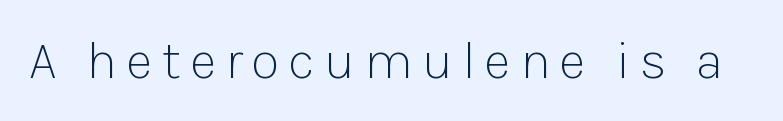
A typesetter would call this proportional, since set widths differ per character. Descender tails drop into unmarked territory. Weight: in the light-to-regular range. This sample uses an upright cut, with every glyph sitting square on the baseline.
